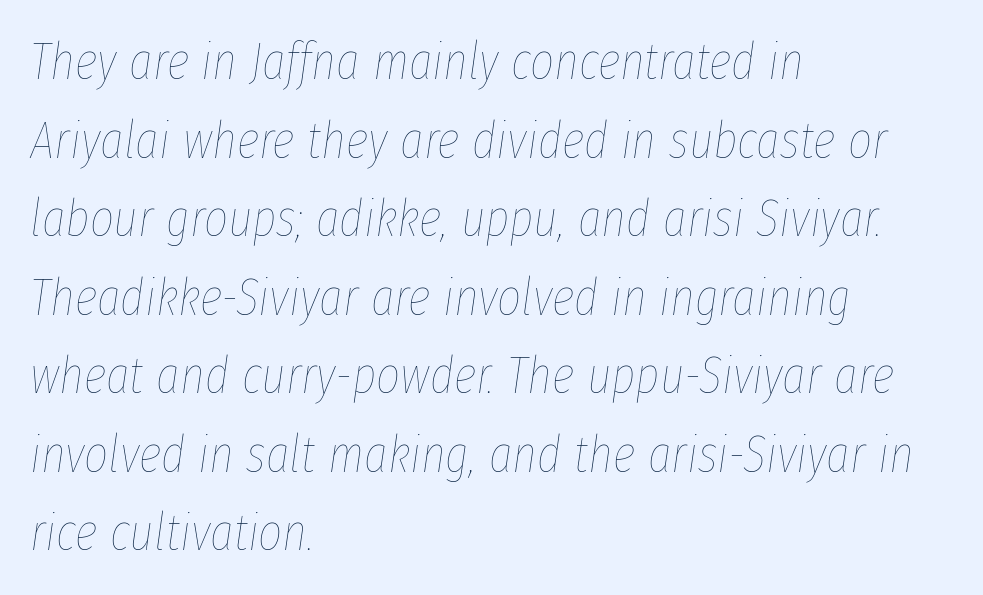
Q: Is the text bold? A: No.
Q: Is the text italic (slanted)? A: Yes, it leans right by about 8 degrees.
Q: Is the text underlined? A: No.
Q: How is the paragraph aligned? A: Left-aligned.
Q: Is the spacing between letters normal or unusually wide? A: Normal.
Q: Is the spacing between lines tight, normal or loose? A: Normal.
Q: Width (condensed, normal, or wide)? A: Condensed.
Q: Stroke contrast? A: Low.
Q: x-height? A: Medium.
Q: Monospaced? A: No.
